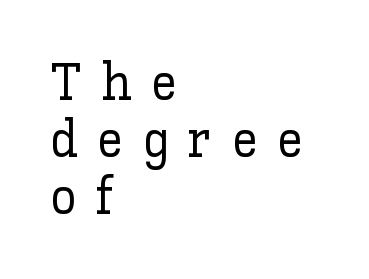
{"italic": "no", "width": "normal", "stroke_contrast": "low", "x_height": "medium", "monospaced": "no", "underline": "no", "align": "left", "line_spacing": "tight", "line_spacing_ratio": 1.1, "letter_spacing": "wide", "letter_spacing_em": 0.39, "glyph_px": 52}
